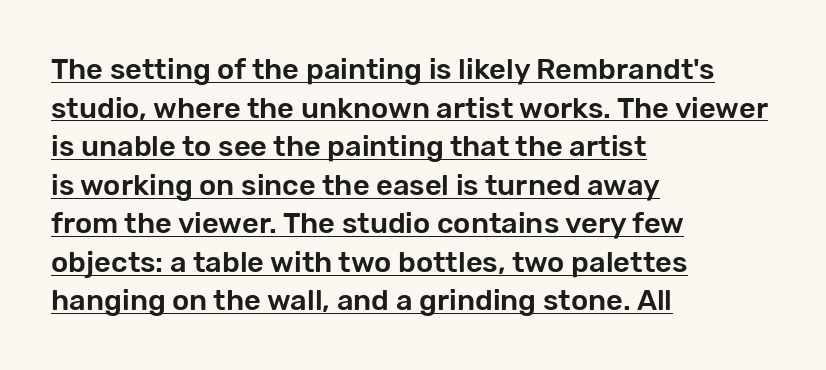
Serif or sans? Sans — the stroke terminals are bare. Caption: multi-line text, flush left, ragged right. The block of text has a typical density, with ordinary space between rows. Is the letter spacing exaggerated? No — it looks like the ordinary default.
